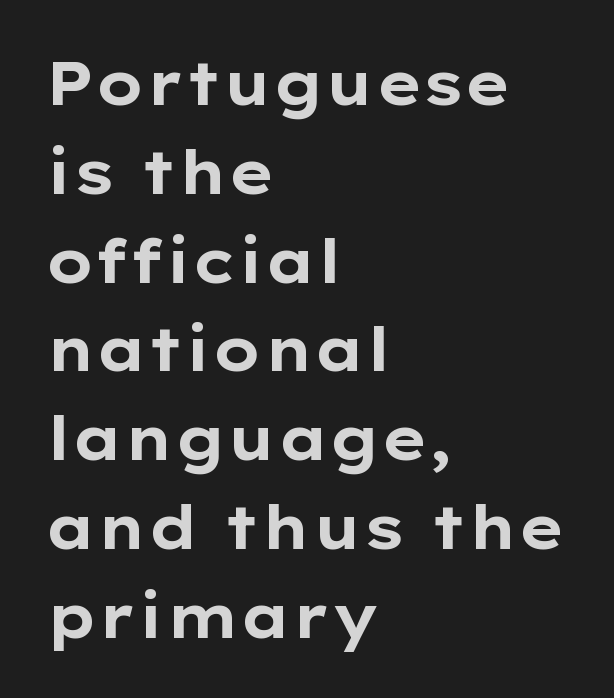
{"serif": "no", "italic": "no", "bold": "yes", "weight": "bold", "width": "wide", "stroke_contrast": "low", "x_height": "medium", "monospaced": "no", "underline": "no", "align": "left", "line_spacing": "normal", "line_spacing_ratio": 1.48, "letter_spacing": "normal", "letter_spacing_em": 0.0, "glyph_px": 60}
